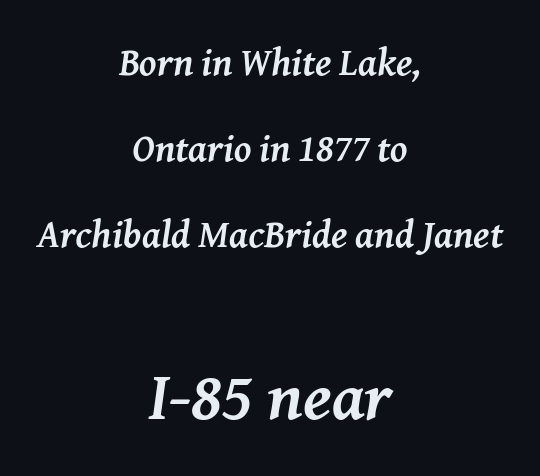
The image shows 68 px semibold serif type, italic (leaning right); set centered, loose line spacing (2.2x), normal letter spacing, not underlined; the second (bottom) block is 1.74x larger; medium stroke contrast and a medium x-height.
